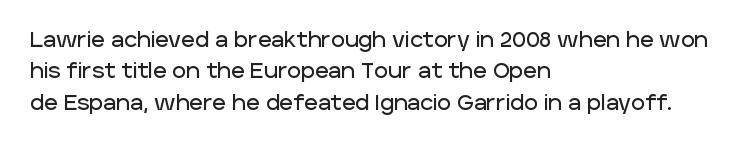
The image shows 21 px text type, upright; set left-aligned, normal line spacing (1.49x), normal letter spacing, not underlined.
